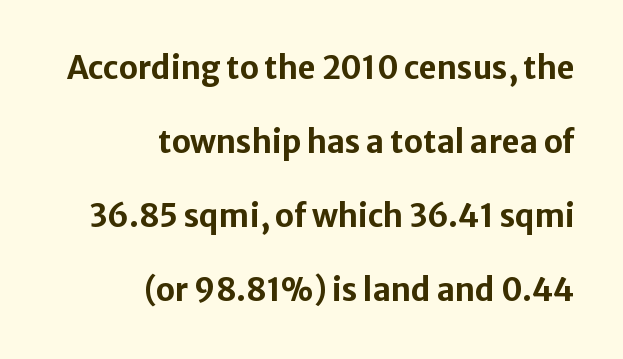
{"serif": "no", "italic": "no", "bold": "yes", "weight": "bold", "width": "normal", "stroke_contrast": "low", "x_height": "medium", "monospaced": "no", "underline": "no", "align": "right", "line_spacing": "loose", "line_spacing_ratio": 2.39, "letter_spacing": "normal", "letter_spacing_em": 0.0, "glyph_px": 31}
